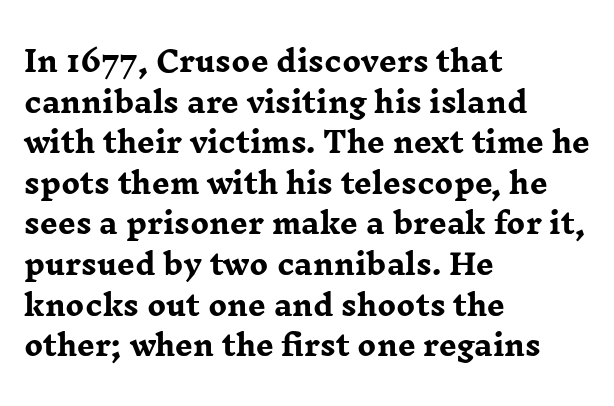
Q: Is the text bold? A: Yes.
Q: Is the text italic (slanted)? A: No, it is upright.
Q: Is the typeface a serif or a sans-serif typeface? A: Serif.
Q: Is the text underlined? A: No.
Q: How is the paragraph aligned? A: Left-aligned.
Q: Is the spacing between letters normal or unusually wide? A: Normal.
Q: Is the spacing between lines tight, normal or loose? A: Normal.
Q: Width (condensed, normal, or wide)? A: Wide.
Q: Stroke contrast? A: Low.
Q: x-height? A: Medium.
Q: Monospaced? A: No.
